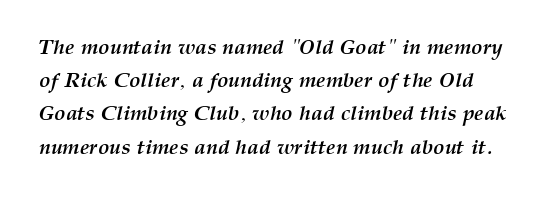
The image shows 21 px bold type, italic (leaning right); set normal line spacing (1.58x), normal letter spacing, not underlined.
